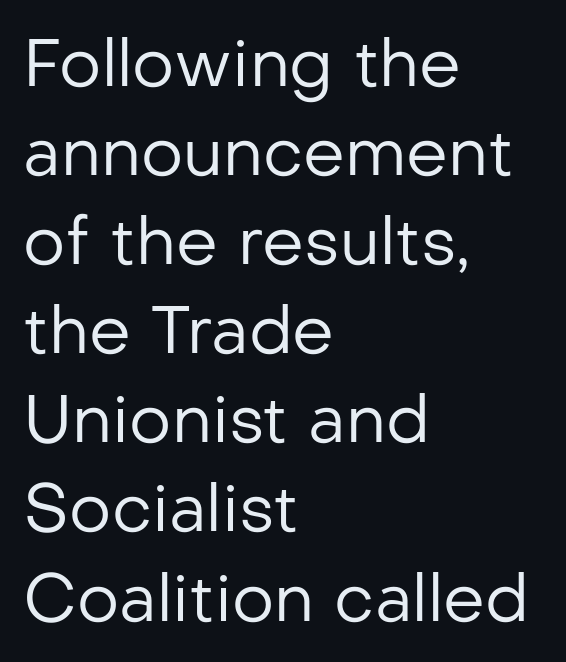
{"serif": "no", "italic": "no", "bold": "no", "weight": "regular", "width": "normal", "stroke_contrast": "low", "x_height": "medium", "monospaced": "no", "underline": "no", "align": "left", "line_spacing": "normal", "line_spacing_ratio": 1.35, "letter_spacing": "normal", "letter_spacing_em": 0.0, "glyph_px": 66}
